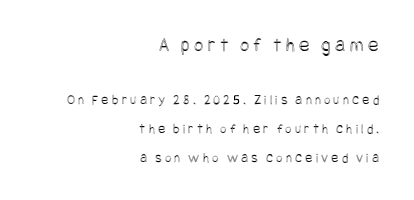
The image shows 20 px text type, upright; set right-aligned, loose line spacing (2.06x), unusually wide letter spacing (+0.22 em), not underlined; the first (top) block is 1.43x larger.
